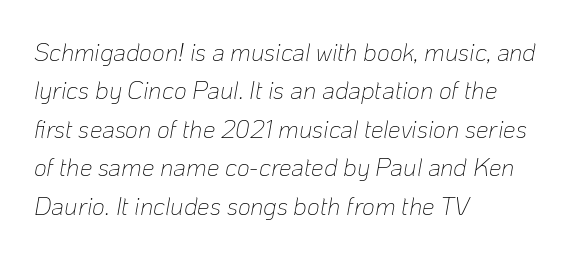
The image shows 25 px text type, italic (leaning right); set left-aligned, normal line spacing (1.54x), normal letter spacing, not underlined.
